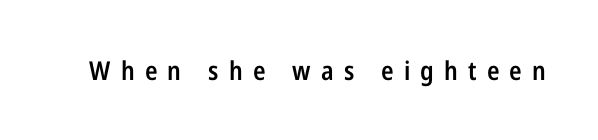
The image shows 26 px text type, upright; set unusually wide letter spacing (+0.39 em), not underlined.
